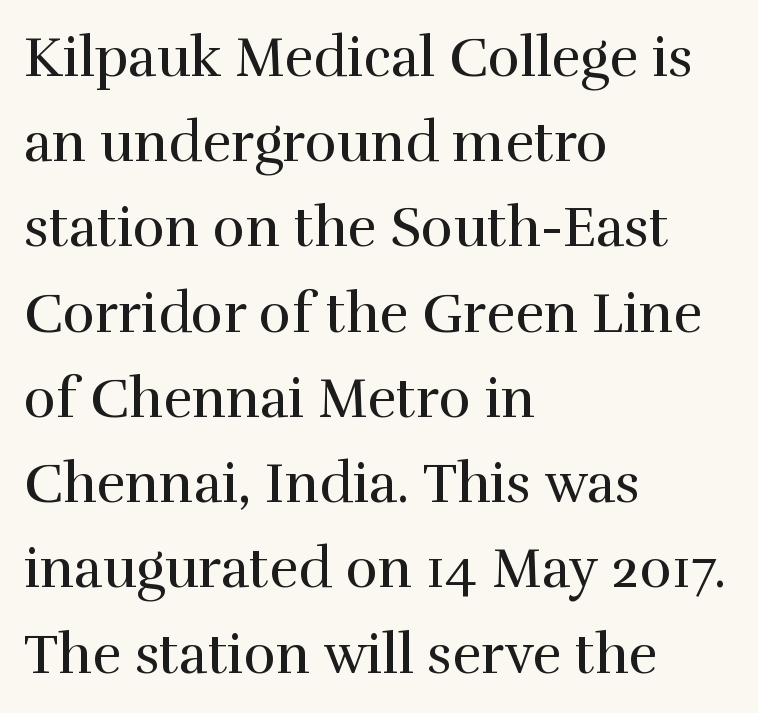
{"serif": "yes", "italic": "no", "bold": "no", "weight": "regular", "width": "normal", "x_height": "medium", "monospaced": "no", "underline": "no", "align": "left", "line_spacing": "normal", "line_spacing_ratio": 1.55, "letter_spacing": "normal", "letter_spacing_em": 0.0, "glyph_px": 55}
